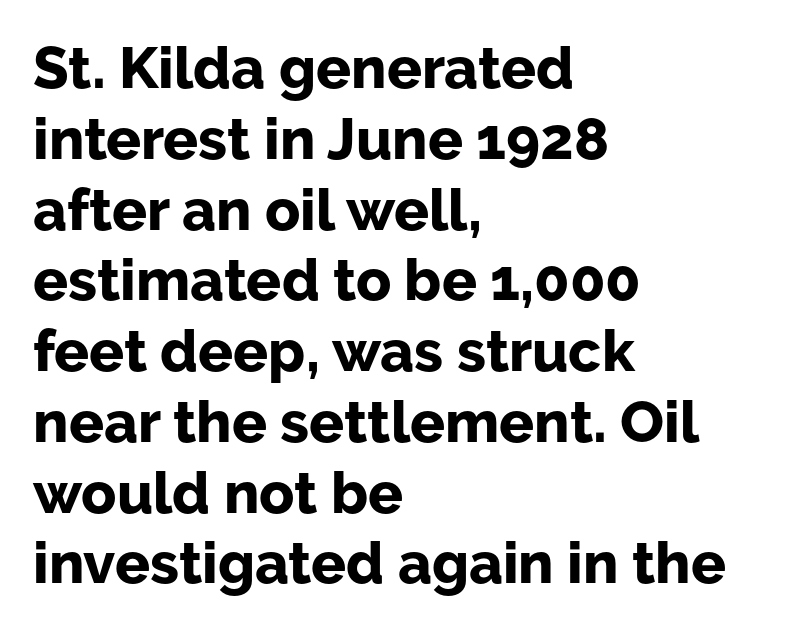
{"serif": "no", "italic": "no", "bold": "yes", "weight": "bold", "width": "normal", "stroke_contrast": "low", "x_height": "medium", "monospaced": "no", "underline": "no", "align": "left", "line_spacing_ratio": 1.22, "letter_spacing": "normal", "letter_spacing_em": 0.0, "glyph_px": 58}
